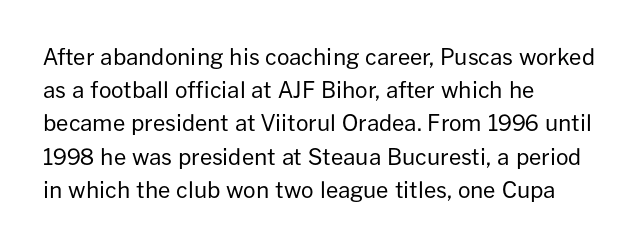
Q: Is the text bold? A: No.
Q: Is the text italic (slanted)? A: No, it is upright.
Q: Is the text underlined? A: No.
Q: How is the paragraph aligned? A: Left-aligned.
Q: Is the spacing between letters normal or unusually wide? A: Normal.
Q: Is the spacing between lines tight, normal or loose? A: Normal.
